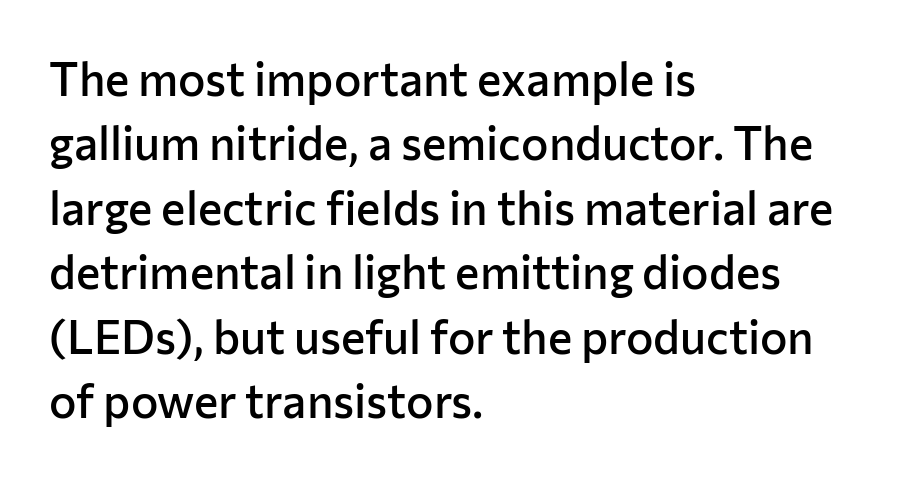
{"serif": "no", "italic": "no", "bold": "semi", "weight": "semibold", "width": "normal", "stroke_contrast": "low", "x_height": "medium", "monospaced": "no", "underline": "no", "align": "left", "line_spacing": "normal", "line_spacing_ratio": 1.4, "letter_spacing": "normal", "letter_spacing_em": 0.0, "glyph_px": 46}
